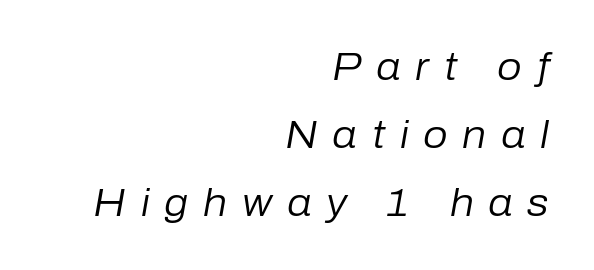
The image shows 39 px regular-weight type, italic (leaning right); set right-aligned, line spacing 1.74x, unusually wide letter spacing (+0.38 em), not underlined; low stroke contrast and a medium x-height.
